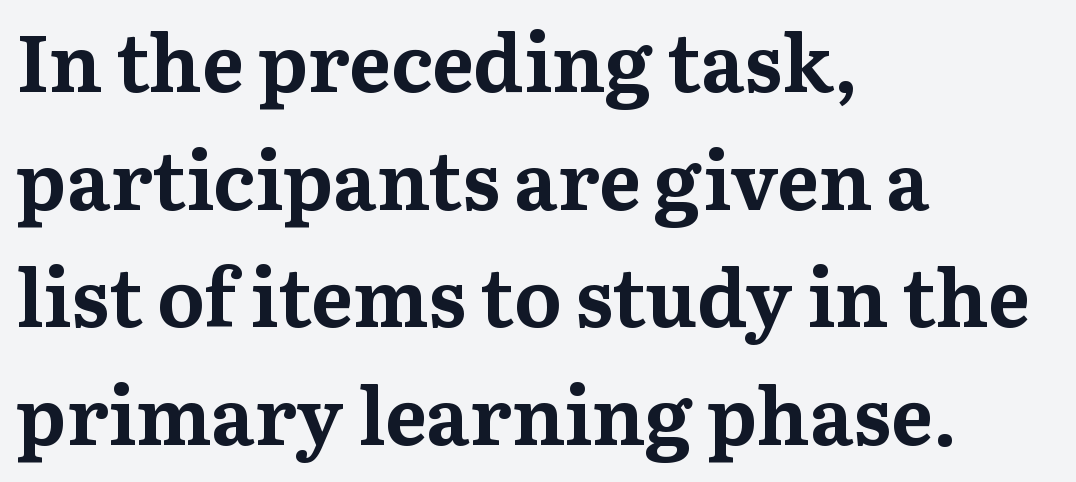
The image shows 79 px bold serif type, upright; set left-aligned, normal line spacing (1.49x), normal letter spacing, not underlined; medium stroke contrast and a medium x-height.
